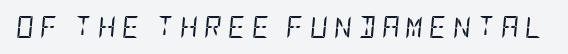
{"italic": "yes", "lean": "right", "slant_degrees": 5, "bold": "no", "underline": "no", "letter_spacing": "wide", "letter_spacing_em": 0.27, "glyph_px": 22}
